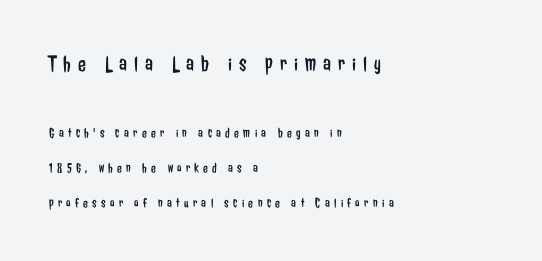
The image shows 23 px text type, upright; set left-aligned, loose line spacing (2.48x), unusually wide letter spacing (+0.31 em), not underlined; the first (top) block is 1.64x larger.
